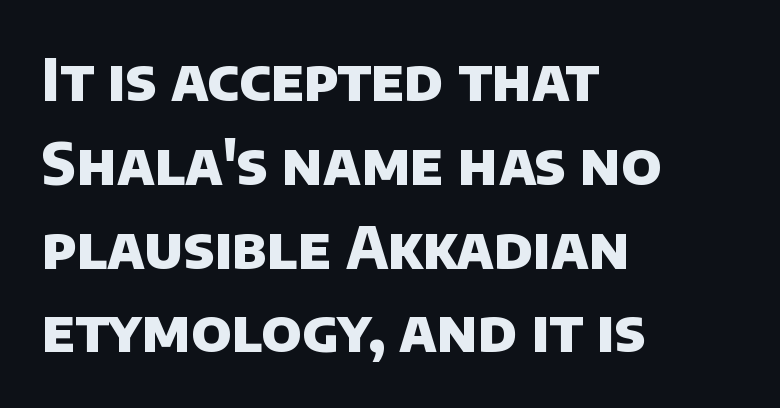
{"serif": "no", "bold": "yes", "weight": "heavy", "width": "normal", "stroke_contrast": "low", "x_height": "large", "monospaced": "no", "underline": "no", "align": "left", "line_spacing": "normal", "line_spacing_ratio": 1.47, "letter_spacing": "normal", "letter_spacing_em": 0.0, "glyph_px": 57}
